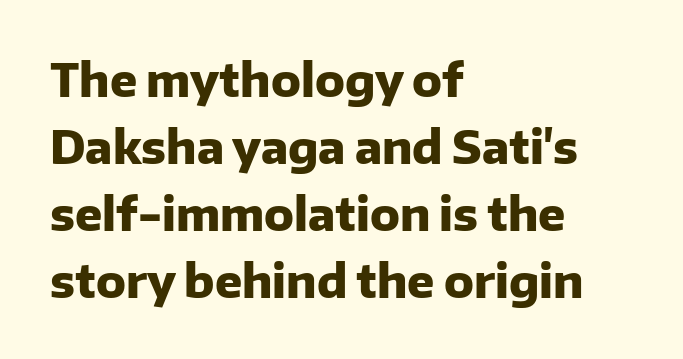
{"serif": "no", "italic": "no", "bold": "yes", "weight": "heavy", "width": "normal", "stroke_contrast": "low", "x_height": "medium", "monospaced": "no", "underline": "no", "align": "left", "line_spacing": "normal", "line_spacing_ratio": 1.49, "letter_spacing": "normal", "letter_spacing_em": 0.0, "glyph_px": 45}
